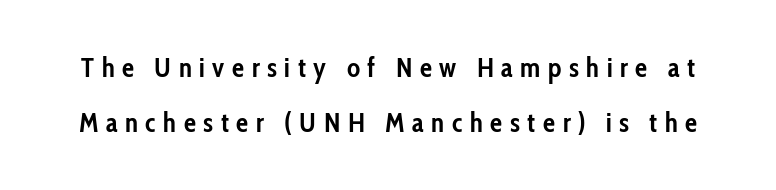
{"italic": "no", "bold": "yes", "underline": "no", "line_spacing": "loose", "line_spacing_ratio": 2.04, "letter_spacing": "wide", "letter_spacing_em": 0.28, "glyph_px": 27}
